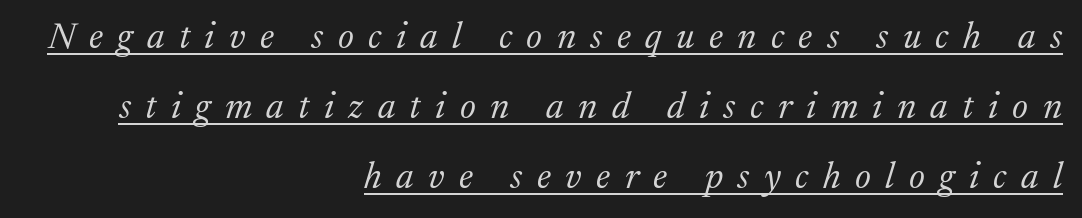
{"serif": "yes", "italic": "yes", "lean": "right", "slant_degrees": 17, "bold": "no", "weight": "light", "width": "normal", "stroke_contrast": "medium", "x_height": "medium", "monospaced": "no", "underline": "yes", "align": "right", "line_spacing_ratio": 1.89, "letter_spacing": "wide", "letter_spacing_em": 0.39, "glyph_px": 37}
